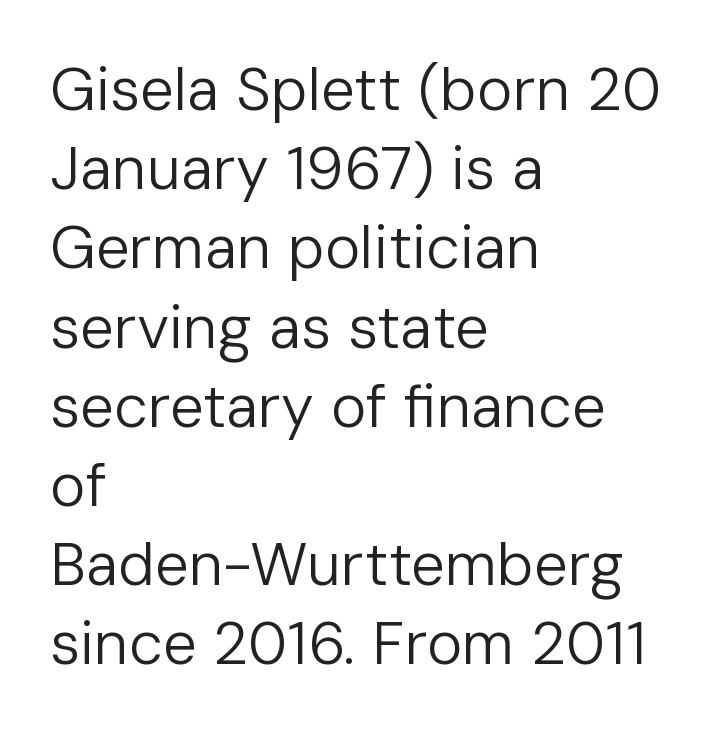
Weight: in the light-to-regular range. Each word holds together tightly as a unit, with standard inter-letter gaps. The text block is weighted toward the left margin, trailing off unevenly rightward. Quick note: not italic, upright.
